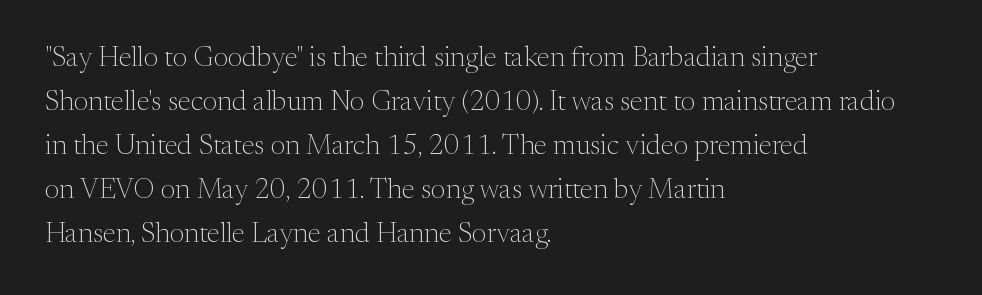
{"serif": "yes", "italic": "no", "bold": "no", "weight": "light", "width": "normal", "stroke_contrast": "medium", "x_height": "medium", "monospaced": "no", "underline": "no", "align": "left", "line_spacing": "normal", "line_spacing_ratio": 1.57, "letter_spacing": "normal", "letter_spacing_em": 0.0, "glyph_px": 28}
